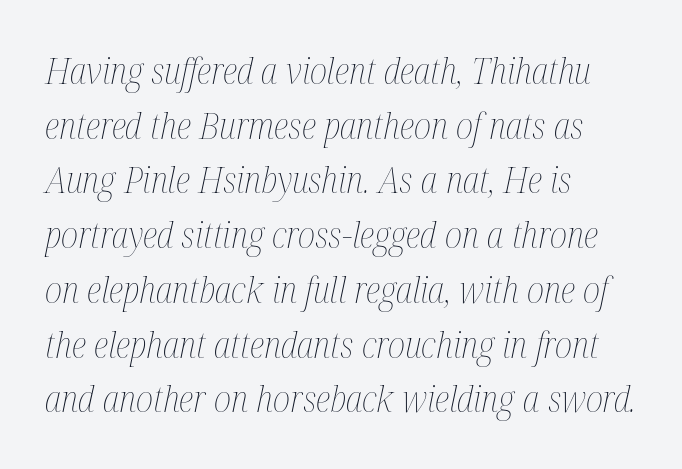
Q: Is the text bold? A: No.
Q: Is the text italic (slanted)? A: Yes, it leans right by about 12 degrees.
Q: Is the text underlined? A: No.
Q: How is the paragraph aligned? A: Left-aligned.
Q: Is the spacing between letters normal or unusually wide? A: Normal.
Q: Is the spacing between lines tight, normal or loose? A: Normal.
Q: Width (condensed, normal, or wide)? A: Condensed.
Q: Stroke contrast? A: Medium.
Q: x-height? A: Medium.
Q: Monospaced? A: No.
